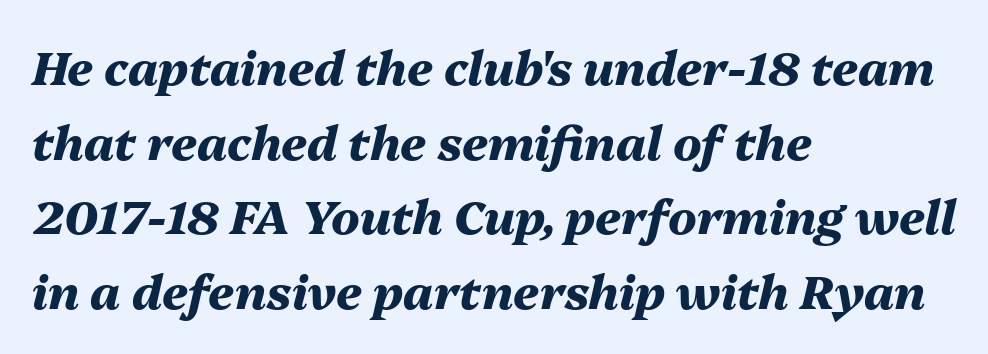
The image shows 47 px heavy type, italic (leaning right); set left-aligned, normal line spacing (1.59x), normal letter spacing, not underlined; medium stroke contrast and a medium x-height.
